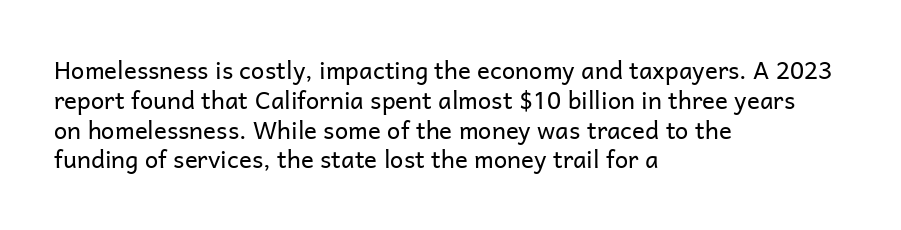
{"italic": "no", "bold": "no", "underline": "no", "align": "left", "line_spacing_ratio": 1.24, "letter_spacing": "normal", "letter_spacing_em": 0.0, "glyph_px": 24}
